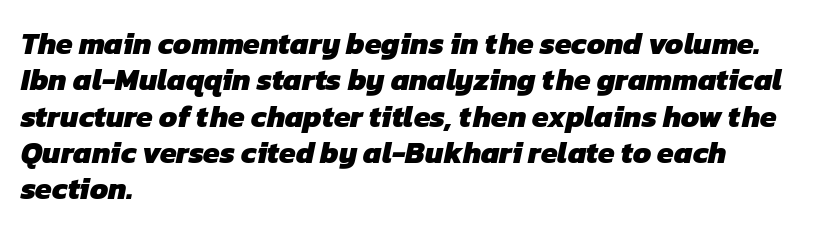
Q: Is the text bold? A: Yes.
Q: Is the typeface a serif or a sans-serif typeface? A: Sans-serif.
Q: Is the text underlined? A: No.
Q: How is the paragraph aligned? A: Left-aligned.
Q: Is the spacing between letters normal or unusually wide? A: Normal.
Q: Width (condensed, normal, or wide)? A: Normal.
Q: Stroke contrast? A: Low.
Q: x-height? A: Medium.
Q: Monospaced? A: No.
